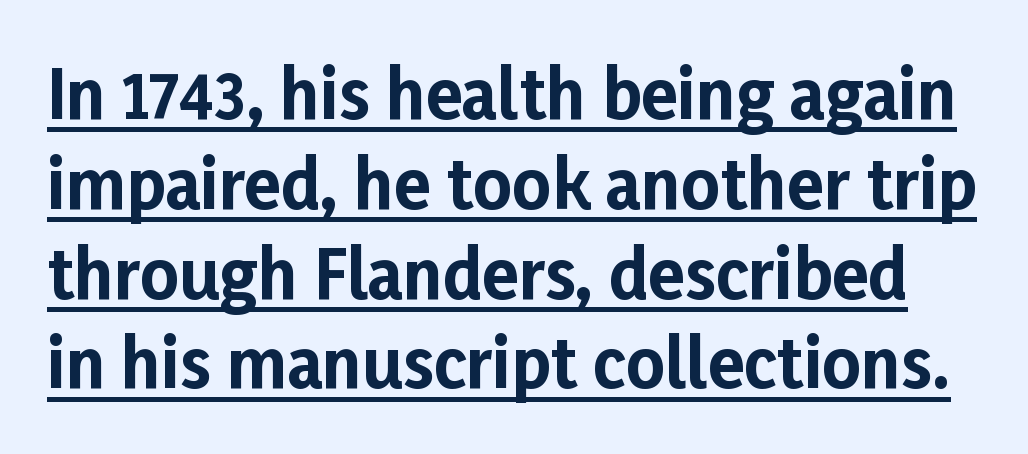
Every letter is thick-stroked: bold, no question. This is underlined copy, the kind a proofreader might mark for attention. Tracking value appears to be zero — textbook default spacing. Note the varied advance widths — an 'i' is clearly narrower than an 'm'. This sample keeps an unexceptional amount of space between lines.
